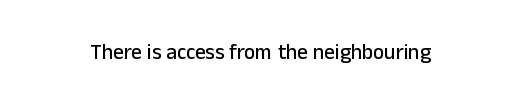
Q: Is the text italic (slanted)? A: No, it is upright.
Q: Is the text underlined? A: No.
Q: Is the spacing between letters normal or unusually wide? A: Normal.
